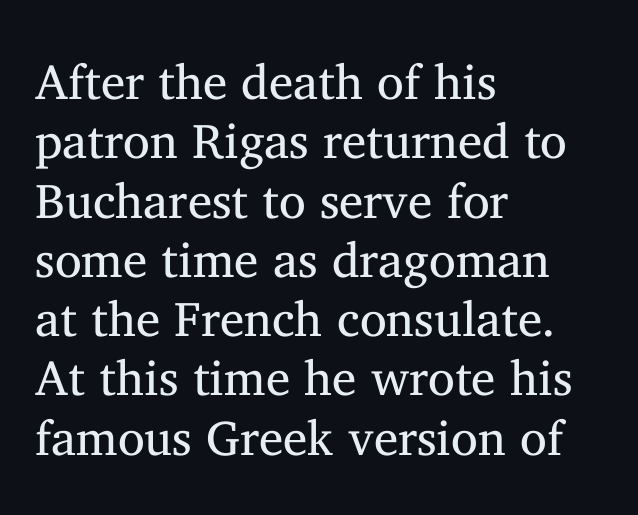
Q: Is the text bold? A: No.
Q: Is the text italic (slanted)? A: No, it is upright.
Q: Is the typeface a serif or a sans-serif typeface? A: Serif.
Q: Is the text underlined? A: No.
Q: How is the paragraph aligned? A: Left-aligned.
Q: Is the spacing between letters normal or unusually wide? A: Normal.
Q: Width (condensed, normal, or wide)? A: Normal.
Q: Stroke contrast? A: Medium.
Q: x-height? A: Medium.
Q: Monospaced? A: No.
